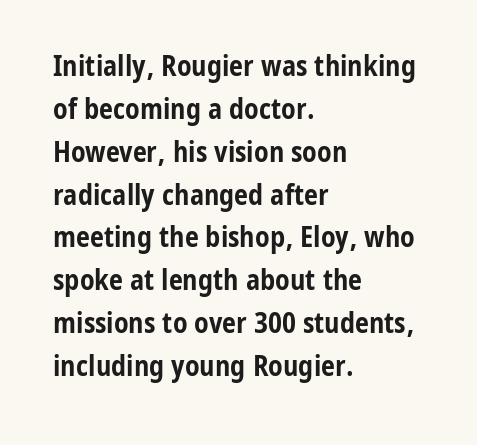
Q: Is the text bold? A: Yes.
Q: Is the text italic (slanted)? A: No, it is upright.
Q: Is the typeface a serif or a sans-serif typeface? A: Sans-serif.
Q: Is the text underlined? A: No.
Q: How is the paragraph aligned? A: Left-aligned.
Q: Is the spacing between letters normal or unusually wide? A: Normal.
Q: Is the spacing between lines tight, normal or loose? A: Normal.
Q: Width (condensed, normal, or wide)? A: Condensed.
Q: Stroke contrast? A: Low.
Q: x-height? A: Medium.
Q: Monospaced? A: No.
